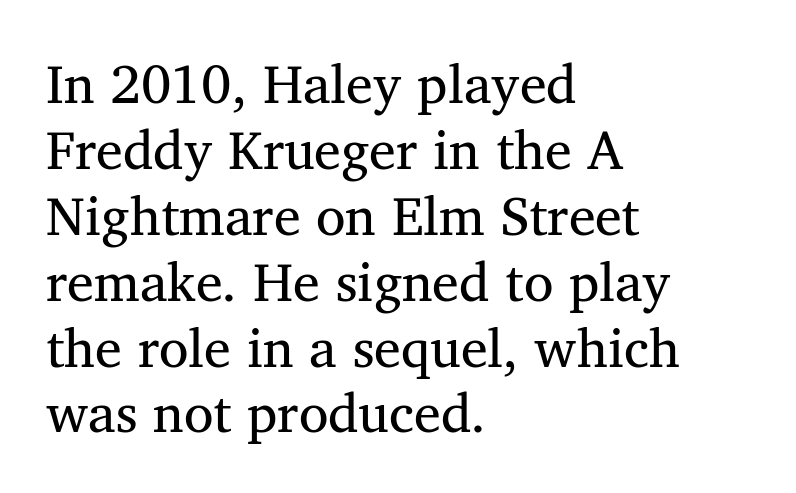
Descender tails drop into unmarked territory. Glyph-to-glyph distance matches everyday printed text. The compositor pushed each line to the left boundary. The passage shown is typed in a proportional face where columns would drift.
